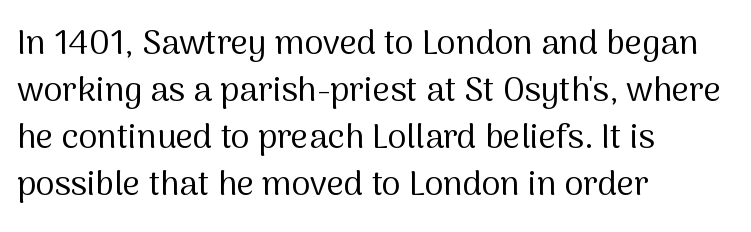
Q: Is the text bold? A: No.
Q: Is the text italic (slanted)? A: No, it is upright.
Q: Is the typeface a serif or a sans-serif typeface? A: Sans-serif.
Q: Is the text underlined? A: No.
Q: How is the paragraph aligned? A: Left-aligned.
Q: Is the spacing between letters normal or unusually wide? A: Normal.
Q: Is the spacing between lines tight, normal or loose? A: Normal.
Q: Width (condensed, normal, or wide)? A: Normal.
Q: Stroke contrast? A: Medium.
Q: x-height? A: Medium.
Q: Monospaced? A: No.
